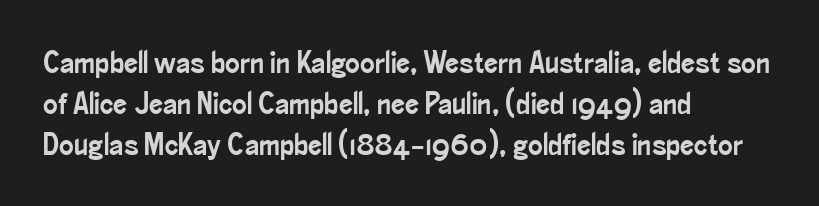
Q: Is the text italic (slanted)? A: No, it is upright.
Q: Is the typeface a serif or a sans-serif typeface? A: Sans-serif.
Q: Is the text underlined? A: No.
Q: How is the paragraph aligned? A: Left-aligned.
Q: Is the spacing between letters normal or unusually wide? A: Normal.
Q: Is the spacing between lines tight, normal or loose? A: Normal.
Q: Width (condensed, normal, or wide)? A: Condensed.
Q: Stroke contrast? A: Low.
Q: x-height? A: Small.
Q: Monospaced? A: No.
